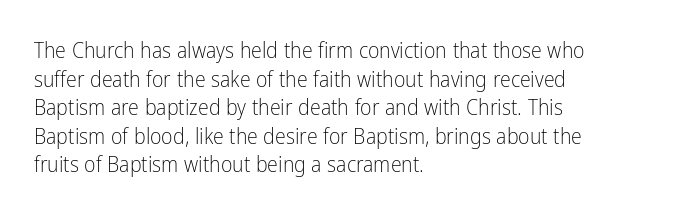
Q: Is the text bold? A: No.
Q: Is the text italic (slanted)? A: No, it is upright.
Q: Is the text underlined? A: No.
Q: How is the paragraph aligned? A: Left-aligned.
Q: Is the spacing between letters normal or unusually wide? A: Normal.
Q: Is the spacing between lines tight, normal or loose? A: Normal.
